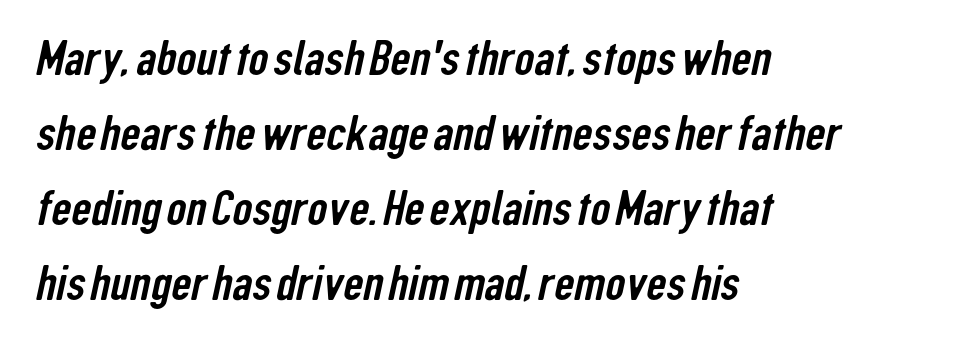
The image shows 49 px condensed sans-serif type; set left-aligned, normal line spacing (1.53x), normal letter spacing, not underlined; low stroke contrast and a medium x-height.
